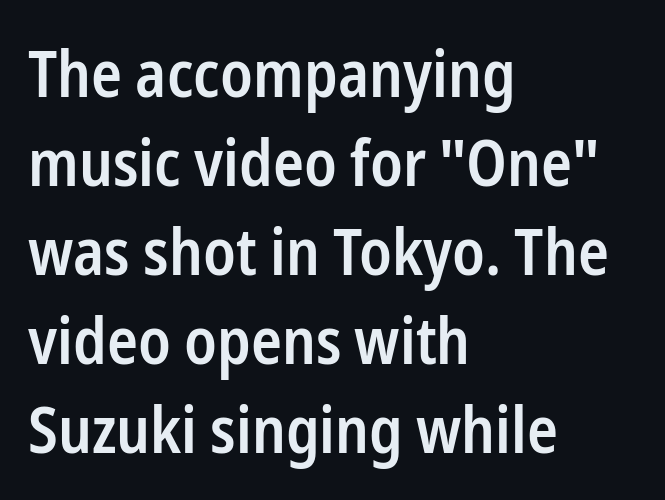
The image shows 64 px semibold, condensed sans-serif type, upright; set left-aligned, normal line spacing (1.39x), normal letter spacing, not underlined; low stroke contrast and a medium x-height.
